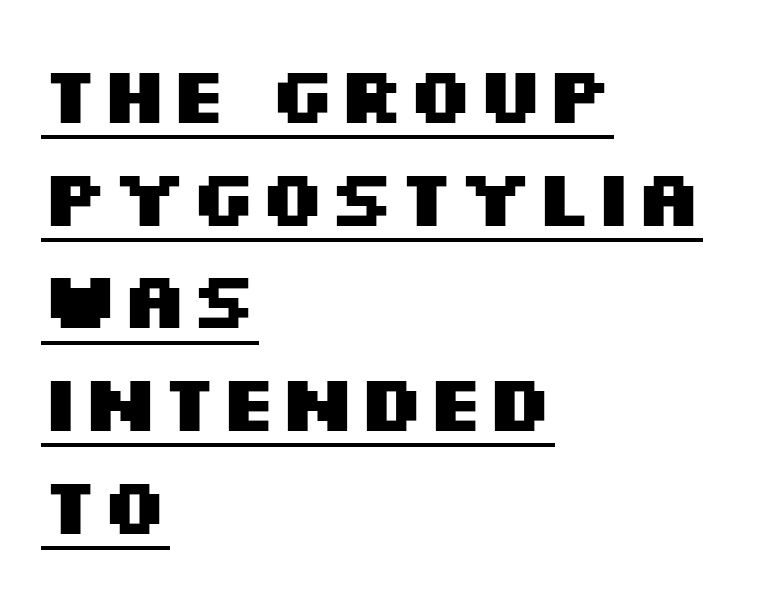
Underline: present. Where is the straight margin? On the left. Quick note: not italic, upright. Are there feet on the stems? There aren't — it's a sans. How are the letters spaced? Ordinarily, with no added tracking.
